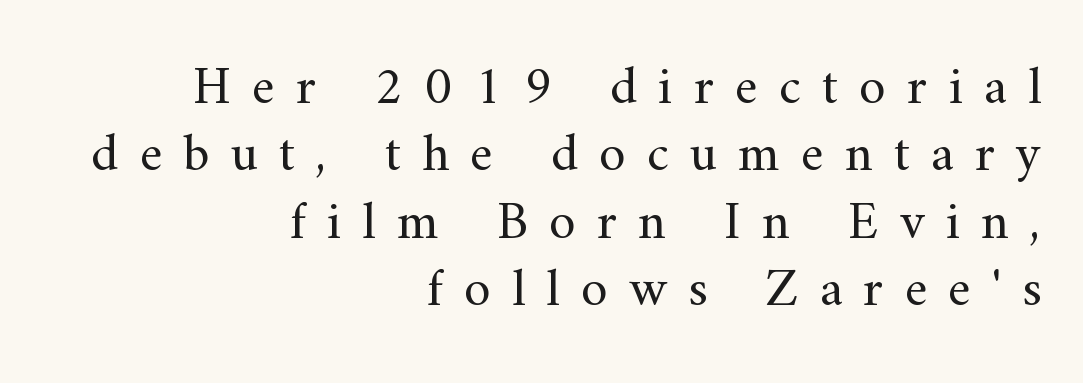
You can tell it's not italic because the verticals are truly vertical. Yep, those are serifs on the letters. The rendering anchors every line to the right-hand side. No extra ink here — the face is not bold. Descender tails drop into unmarked territory.
